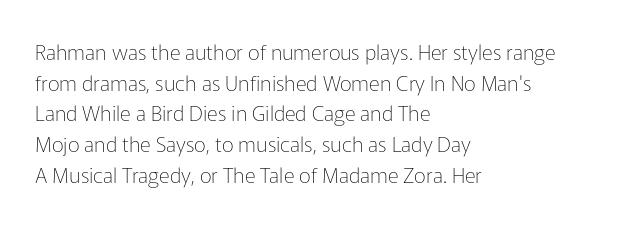
The image shows 21 px text type, upright; set left-aligned, normal line spacing (1.46x), normal letter spacing, not underlined.
